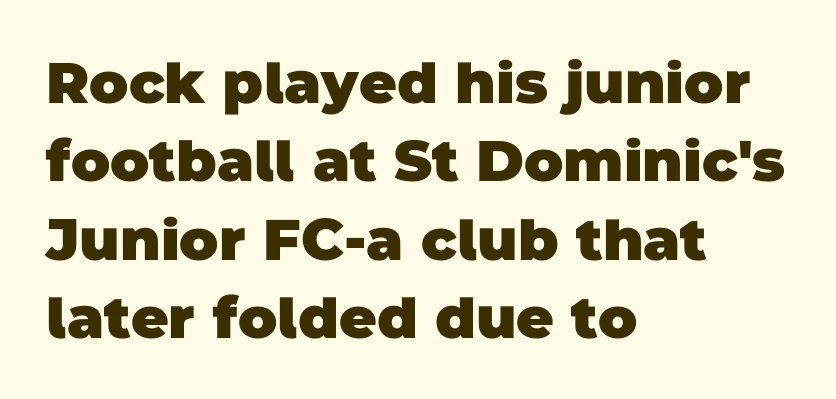
The image shows 58 px heavy sans-serif type; set left-aligned, normal line spacing (1.35x), normal letter spacing, not underlined; low stroke contrast and a large x-height.
